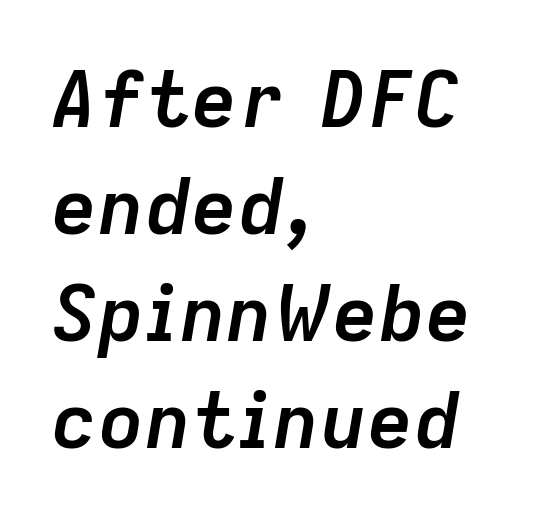
{"italic": "yes", "lean": "right", "slant_degrees": 9, "bold": "yes", "weight": "semibold", "width": "normal", "stroke_contrast": "low", "x_height": "medium", "monospaced": "no", "underline": "no", "align": "left", "line_spacing": "normal", "line_spacing_ratio": 1.37, "letter_spacing": "normal", "letter_spacing_em": 0.0, "glyph_px": 78}
